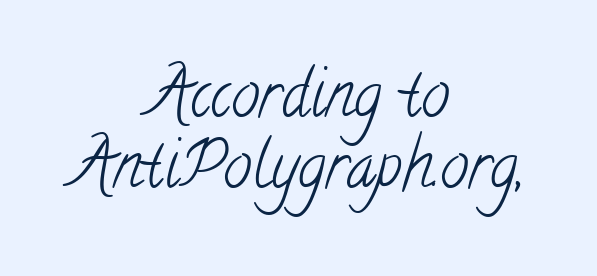
The image shows 64 px light, condensed type; set centered, tight line spacing (1.11x), normal letter spacing, not underlined; low stroke contrast and a small x-height.
